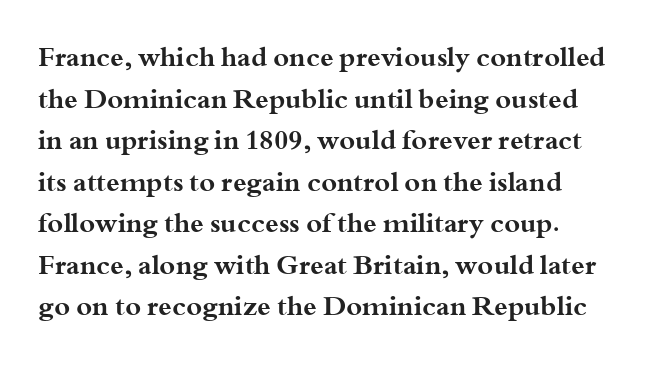
The image shows 27 px bold type, upright; set normal line spacing (1.54x), normal letter spacing, not underlined.
